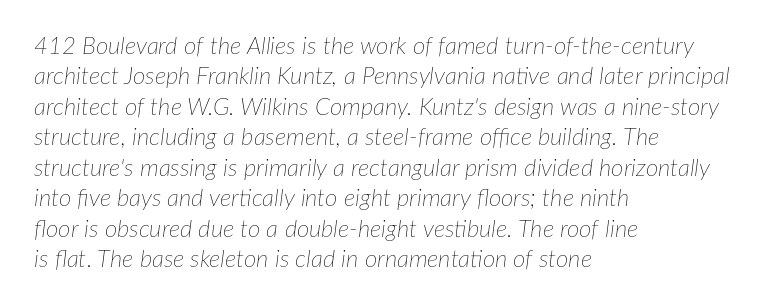
Does the lettering tilt? It does — this is italic. Quick note: underline off. In CSS terms this would be text-align: left. The letters sit at their default tracking, neither squeezed nor spread. The typesetting does not lean heavy: it is not bold.
